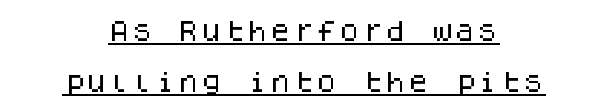
{"italic": "no", "underline": "yes", "align": "center", "line_spacing": "loose", "line_spacing_ratio": 2.23, "letter_spacing": "normal", "letter_spacing_em": 0.0, "glyph_px": 23}
